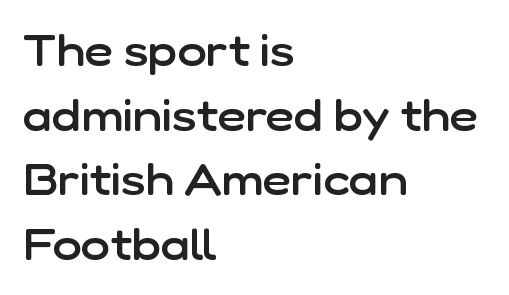
Q: Is the text bold? A: Semi-bold.
Q: Is the text italic (slanted)? A: No, it is upright.
Q: Is the typeface a serif or a sans-serif typeface? A: Sans-serif.
Q: Is the text underlined? A: No.
Q: How is the paragraph aligned? A: Left-aligned.
Q: Is the spacing between letters normal or unusually wide? A: Normal.
Q: Is the spacing between lines tight, normal or loose? A: Normal.
Q: Width (condensed, normal, or wide)? A: Normal.
Q: Stroke contrast? A: Low.
Q: x-height? A: Medium.
Q: Monospaced? A: No.
